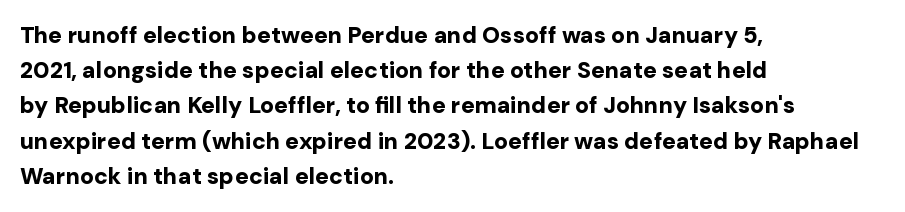
{"italic": "no", "bold": "yes", "underline": "no", "align": "left", "line_spacing": "normal", "line_spacing_ratio": 1.53, "letter_spacing": "normal", "letter_spacing_em": 0.0, "glyph_px": 23}
